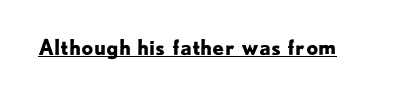
Emphasis is given by a line drawn under the lettering. Weight: bold. Honestly, the letter spacing is just normal — you wouldn't notice it. Is there any slant? The stems are plumb.
